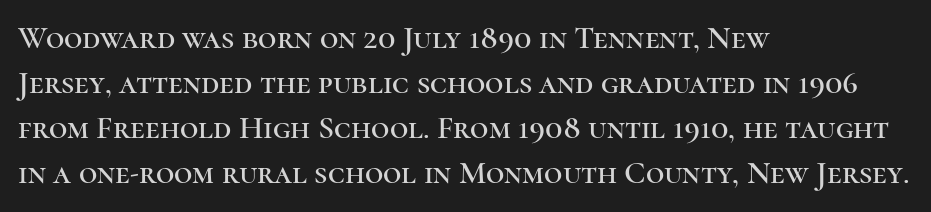
The image shows 32 px serif type, upright; set left-aligned, normal line spacing (1.41x), normal letter spacing, not underlined; high stroke contrast and a medium x-height.
